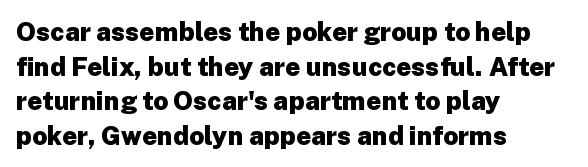
Do the letters lean? They stand straight. Standard letterfit; no display-style spreading of the glyphs. The strip under each line holds only bare page. The rendering anchors every line to the left-hand side. The glyphs have the mass of a bold cut. Quick note: interline space is typical.
